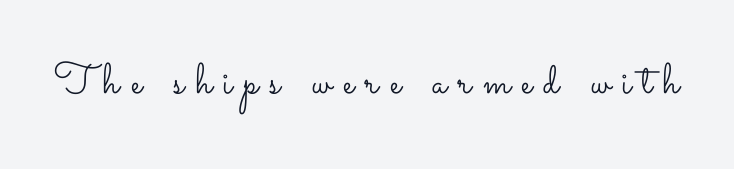
Q: Is the text bold? A: No.
Q: Is the text italic (slanted)? A: Yes.
Q: Is the text underlined? A: No.
Q: Is the spacing between letters normal or unusually wide? A: Unusually wide.
Q: Width (condensed, normal, or wide)? A: Wide.
Q: Stroke contrast? A: Low.
Q: x-height? A: Small.
Q: Monospaced? A: No.
